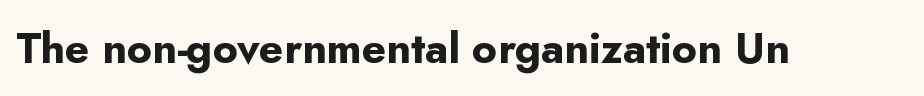
{"serif": "no", "italic": "no", "bold": "yes", "weight": "bold", "width": "normal", "stroke_contrast": "low", "x_height": "small", "monospaced": "no", "underline": "no", "letter_spacing": "normal", "letter_spacing_em": 0.0, "glyph_px": 43}
